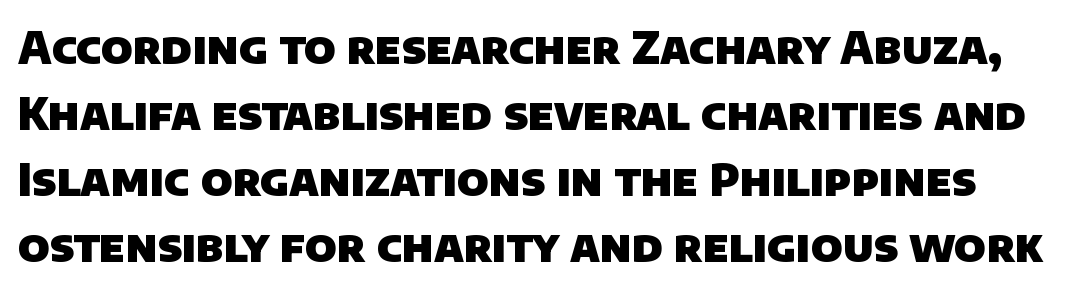
{"serif": "no", "bold": "yes", "weight": "heavy", "width": "normal", "stroke_contrast": "low", "x_height": "large", "monospaced": "no", "underline": "no", "line_spacing": "normal", "line_spacing_ratio": 1.5, "letter_spacing": "normal", "letter_spacing_em": 0.0, "glyph_px": 44}
